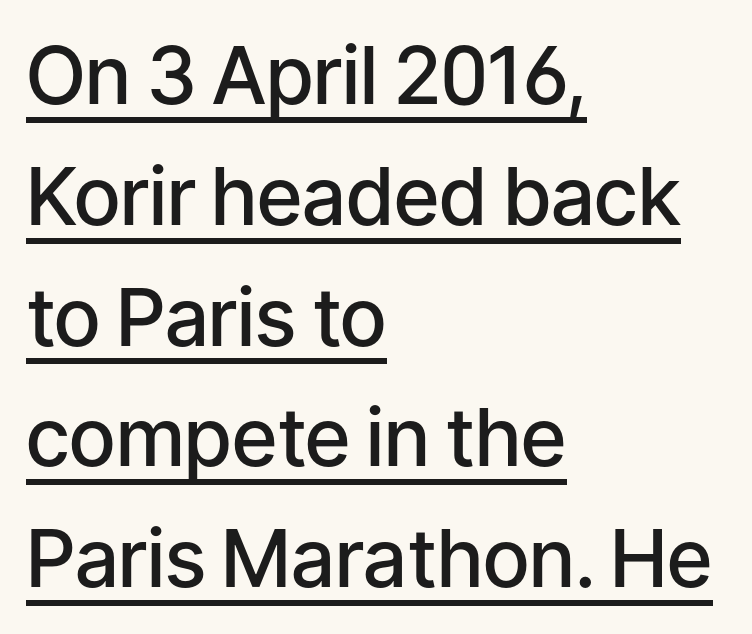
{"serif": "no", "italic": "no", "bold": "semi", "weight": "semibold", "width": "normal", "stroke_contrast": "low", "x_height": "medium", "monospaced": "no", "underline": "yes", "align": "left", "line_spacing": "normal", "line_spacing_ratio": 1.51, "letter_spacing": "normal", "letter_spacing_em": 0.0, "glyph_px": 80}
